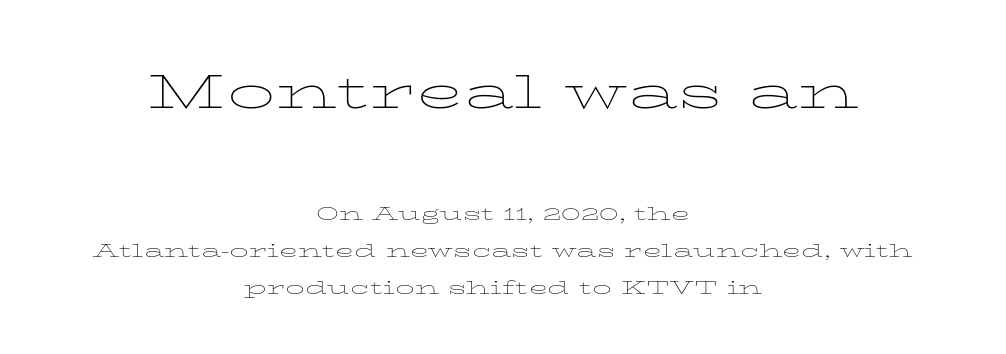
The image shows 63 px thin, wide type, upright; set centered, normal line spacing (1.48x), normal letter spacing, not underlined; the first (top) block is 2.52x larger; low stroke contrast and a medium x-height.
